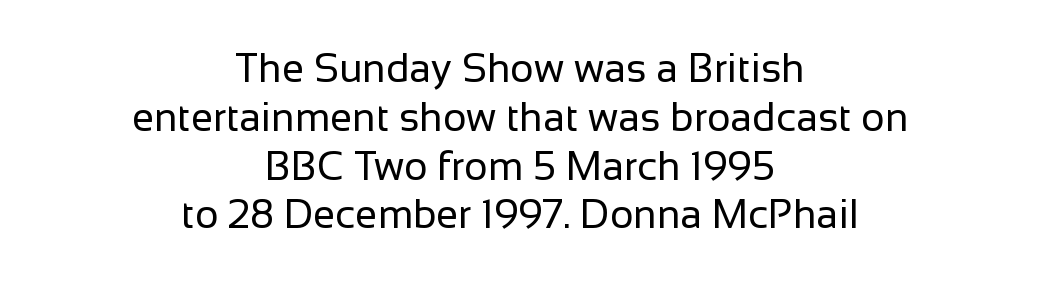
Q: Is the text bold? A: No.
Q: Is the text italic (slanted)? A: No, it is upright.
Q: Is the typeface a serif or a sans-serif typeface? A: Sans-serif.
Q: Is the text underlined? A: No.
Q: How is the paragraph aligned? A: Centered.
Q: Is the spacing between letters normal or unusually wide? A: Normal.
Q: Width (condensed, normal, or wide)? A: Normal.
Q: Stroke contrast? A: Low.
Q: x-height? A: Medium.
Q: Monospaced? A: No.
